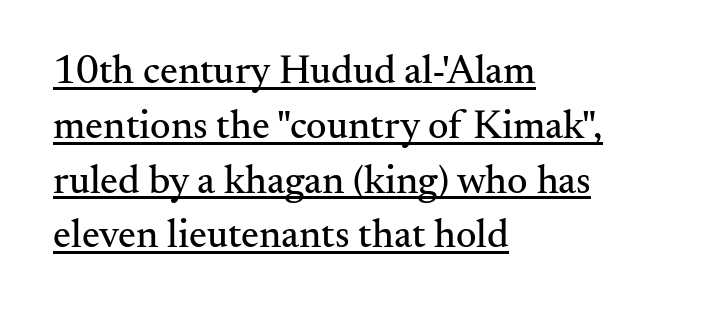
To sum up the face: it has serifs. A student would call this left alignment; a typographer would say flush left, rag right. Unlike italic type, these characters show no tilt at all. These lines are rendered in a variable-pitch font. The passage shown stacks its lines at a standard gap.
